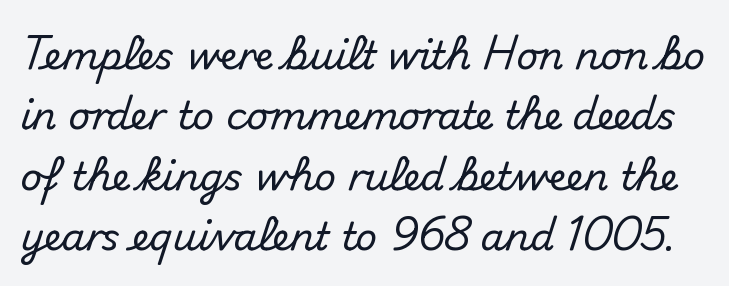
Q: Is the text italic (slanted)? A: Yes.
Q: Is the typeface a serif or a sans-serif typeface? A: Sans-serif.
Q: Is the text underlined? A: No.
Q: Is the spacing between letters normal or unusually wide? A: Normal.
Q: Is the spacing between lines tight, normal or loose? A: Normal.
Q: Width (condensed, normal, or wide)? A: Normal.
Q: Stroke contrast? A: Medium.
Q: x-height? A: Small.
Q: Monospaced? A: No.
